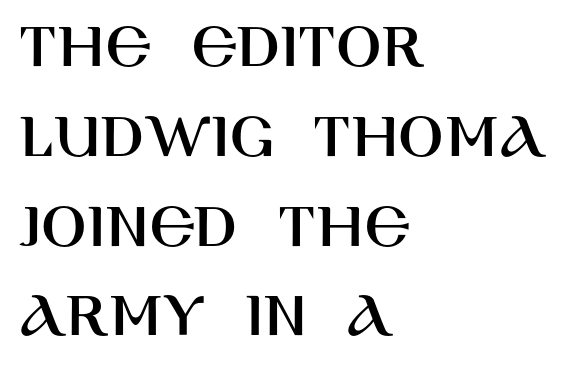
Compared with a centered layout, this one pins lines to the left instead. Do the characters align in a grid? No, the font is proportional. Every stem runs plumb, perpendicular to the baseline. The area under the type is left untouched. What's the leading like? Ordinary, nothing unusual.
